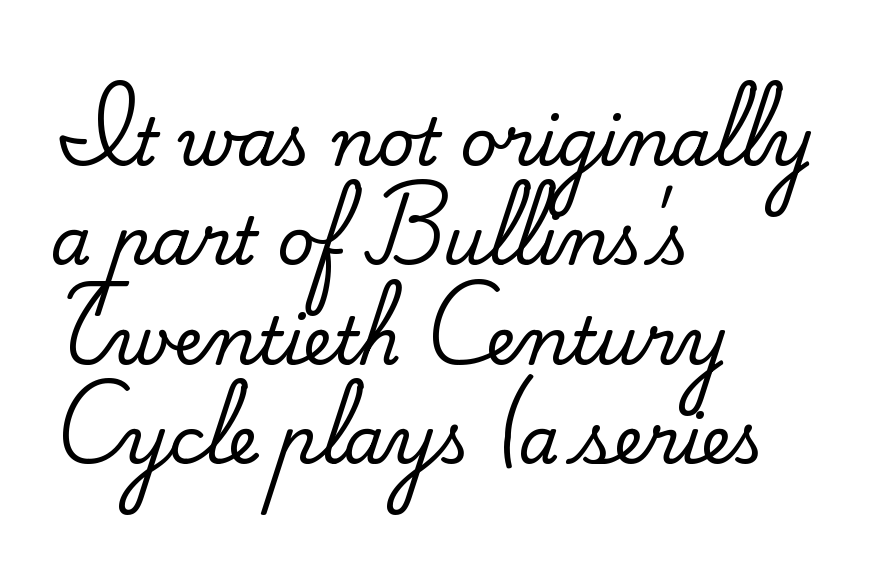
The passage is arranged the way most books set body copy — flush left. These lines are rendered in a variable-pitch font. Beneath every word, the page is bare. Look at the bottom of the vertical strokes: they flare into serifs here. Is there much room between lines? A standard amount, neither cramped nor airy.
